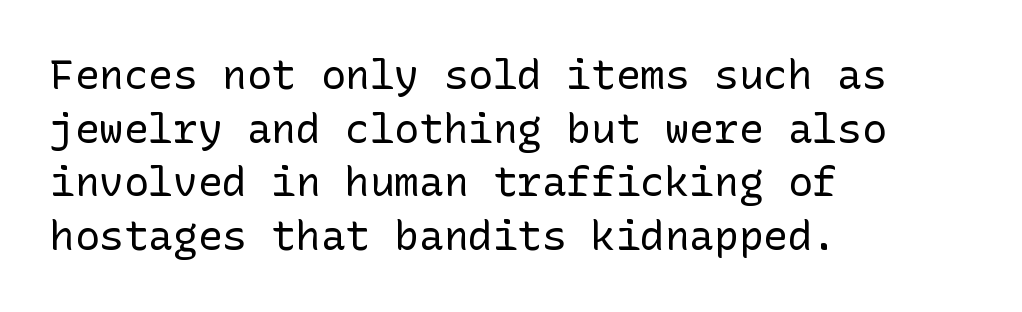
Q: Is the text bold? A: No.
Q: Is the text italic (slanted)? A: No, it is upright.
Q: Is the typeface a serif or a sans-serif typeface? A: Sans-serif.
Q: Is the text underlined? A: No.
Q: How is the paragraph aligned? A: Left-aligned.
Q: Is the spacing between letters normal or unusually wide? A: Normal.
Q: Is the spacing between lines tight, normal or loose? A: Normal.
Q: Width (condensed, normal, or wide)? A: Normal.
Q: Stroke contrast? A: Low.
Q: x-height? A: Medium.
